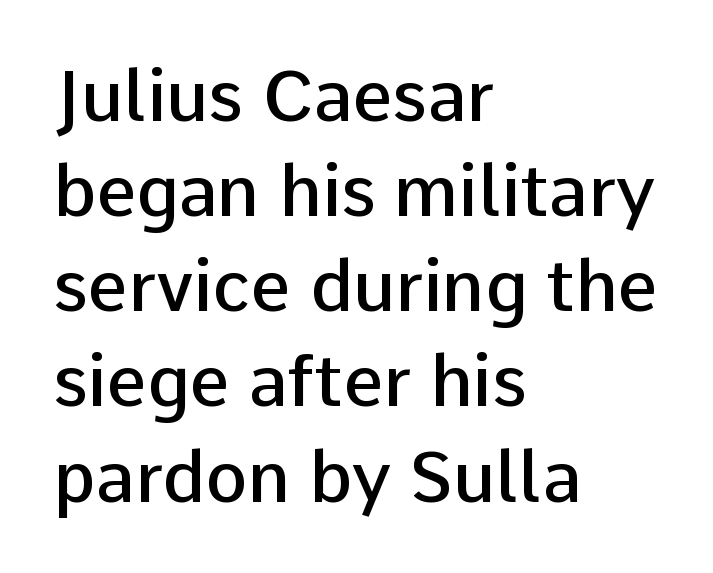
The image shows 71 px semibold sans-serif type, upright; set left-aligned, normal line spacing (1.34x), normal letter spacing, not underlined; low stroke contrast and a medium x-height.
